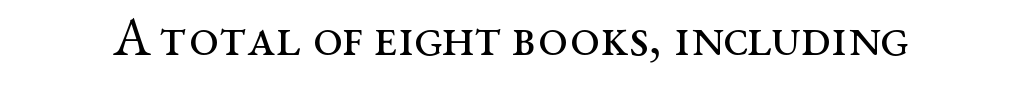
The horizontal fit of the characters is conventional and even. Style check: upright. Note the varied advance widths — an 'i' is clearly narrower than an 'm'. Check the space under the baseline: it is left empty.
